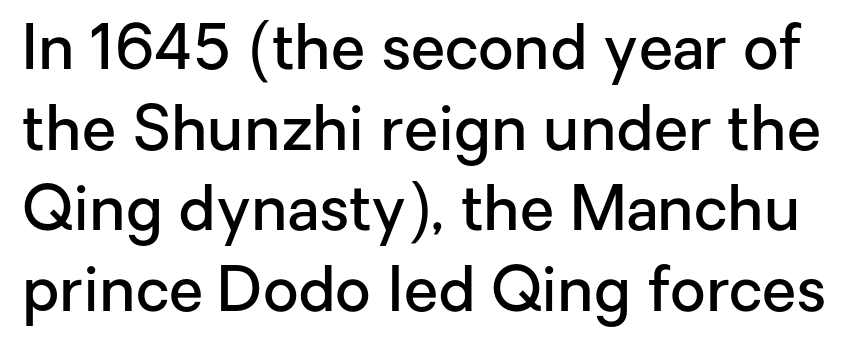
Q: Is the text bold? A: Semi-bold.
Q: Is the text italic (slanted)? A: No, it is upright.
Q: Is the typeface a serif or a sans-serif typeface? A: Sans-serif.
Q: Is the text underlined? A: No.
Q: Is the spacing between letters normal or unusually wide? A: Normal.
Q: Is the spacing between lines tight, normal or loose? A: Normal.
Q: Width (condensed, normal, or wide)? A: Normal.
Q: Stroke contrast? A: Low.
Q: x-height? A: Medium.
Q: Monospaced? A: No.
